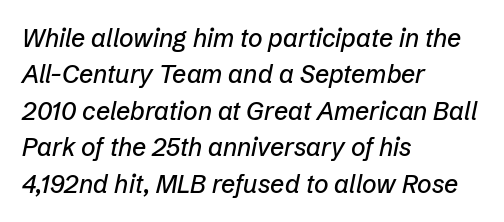
{"italic": "yes", "lean": "right", "slant_degrees": 12, "underline": "no", "align": "left", "line_spacing": "normal", "line_spacing_ratio": 1.46, "letter_spacing": "normal", "letter_spacing_em": 0.0, "glyph_px": 25}
